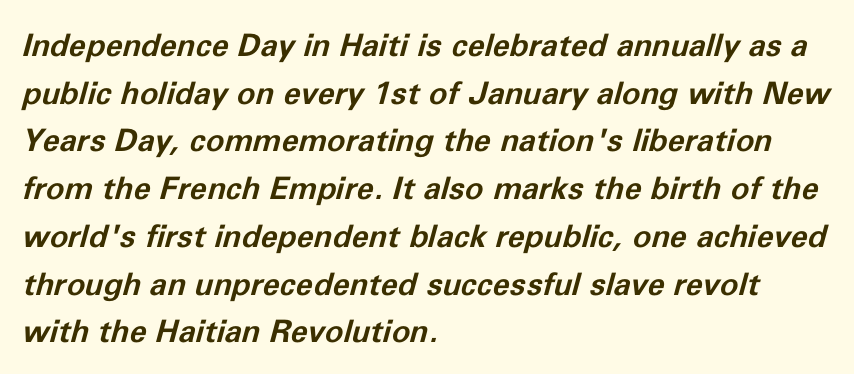
{"italic": "yes", "lean": "right", "slant_degrees": 11, "bold": "yes", "weight": "bold", "width": "normal", "stroke_contrast": "low", "x_height": "medium", "monospaced": "no", "underline": "no", "align": "left", "line_spacing": "normal", "line_spacing_ratio": 1.54, "letter_spacing": "normal", "letter_spacing_em": 0.0, "glyph_px": 31}
